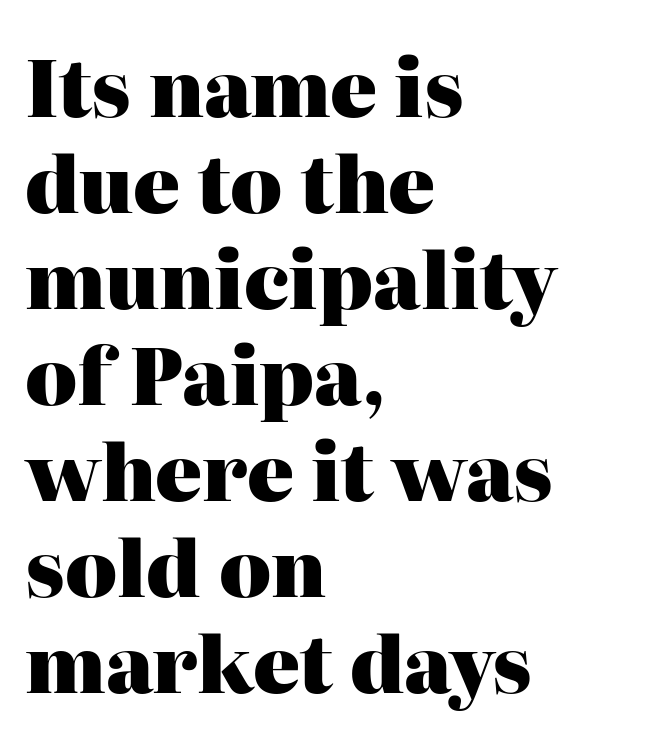
The image shows 78 px heavy serif type, upright; set left-aligned, line spacing 1.23x, normal letter spacing, not underlined; high stroke contrast and a medium x-height.
